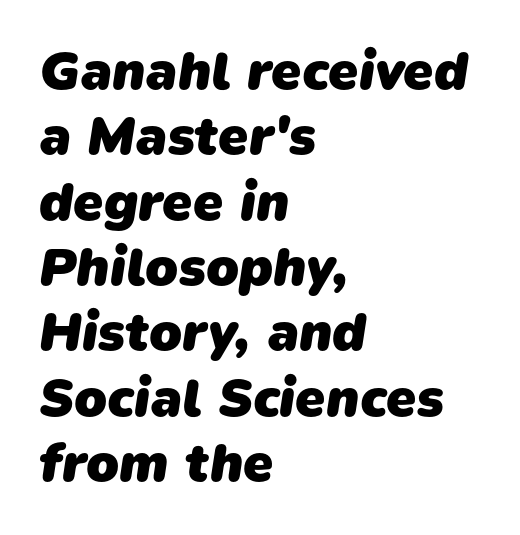
Q: Is the text bold? A: Yes.
Q: Is the typeface a serif or a sans-serif typeface? A: Sans-serif.
Q: Is the text underlined? A: No.
Q: How is the paragraph aligned? A: Left-aligned.
Q: Is the spacing between letters normal or unusually wide? A: Normal.
Q: Width (condensed, normal, or wide)? A: Normal.
Q: Stroke contrast? A: Low.
Q: x-height? A: Medium.
Q: Monospaced? A: No.
